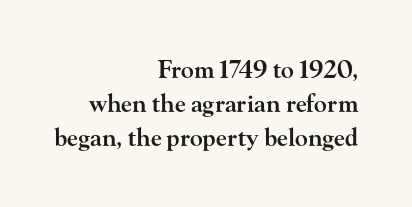
The image shows 24 px text type, upright; set right-aligned, normal line spacing (1.41x), normal letter spacing, not underlined.
